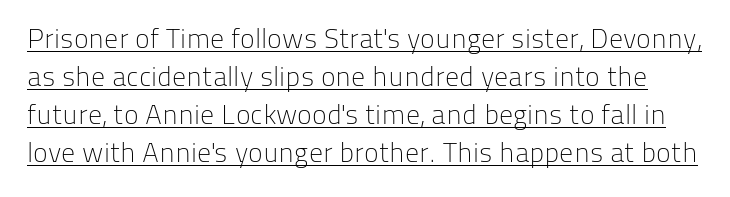
Q: Is the text bold? A: No.
Q: Is the text italic (slanted)? A: No, it is upright.
Q: Is the typeface a serif or a sans-serif typeface? A: Sans-serif.
Q: Is the text underlined? A: Yes.
Q: Is the spacing between letters normal or unusually wide? A: Normal.
Q: Is the spacing between lines tight, normal or loose? A: Normal.
Q: Width (condensed, normal, or wide)? A: Normal.
Q: Stroke contrast? A: Low.
Q: x-height? A: Medium.
Q: Monospaced? A: No.
